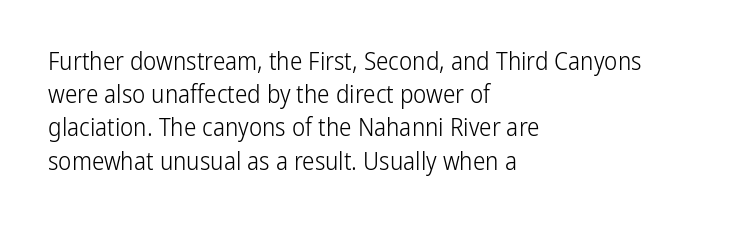
Q: Is the text bold? A: No.
Q: Is the text italic (slanted)? A: No, it is upright.
Q: Is the text underlined? A: No.
Q: How is the paragraph aligned? A: Left-aligned.
Q: Is the spacing between letters normal or unusually wide? A: Normal.
Q: Is the spacing between lines tight, normal or loose? A: Normal.
